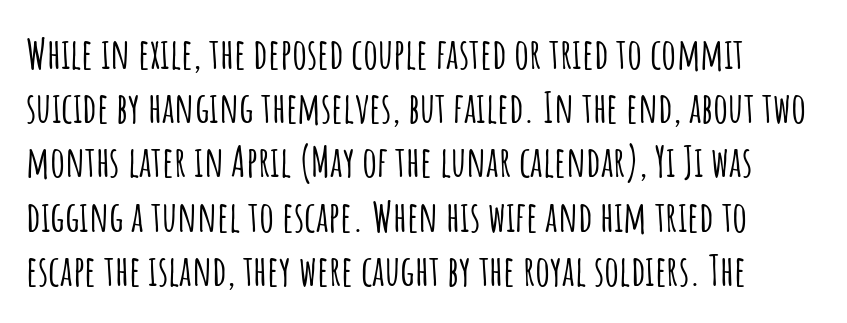
The image shows 42 px condensed sans-serif type, upright; set normal line spacing (1.29x), normal letter spacing, not underlined; low stroke contrast and a large x-height.
